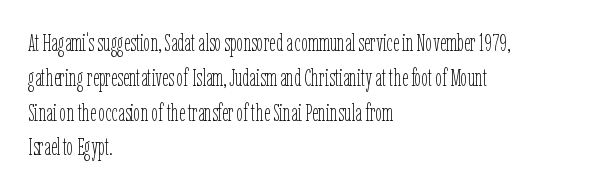
Summary of weight: not heavy and not bold. The passage shown stacks its lines at a standard gap. Upright lettering throughout. Tracking value appears to be zero — textbook default spacing.
